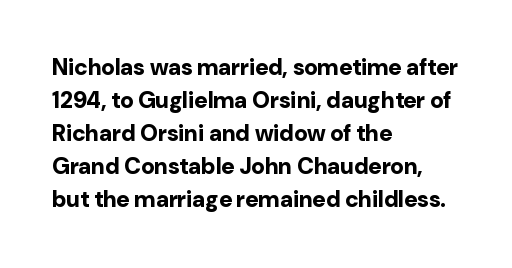
This sample keeps an unexceptional amount of space between lines. Strokes here are thick enough to call this a true bold. A student would call this left alignment; a typographer would say flush left, rag right. You can tell it's not italic because the verticals are truly vertical.
